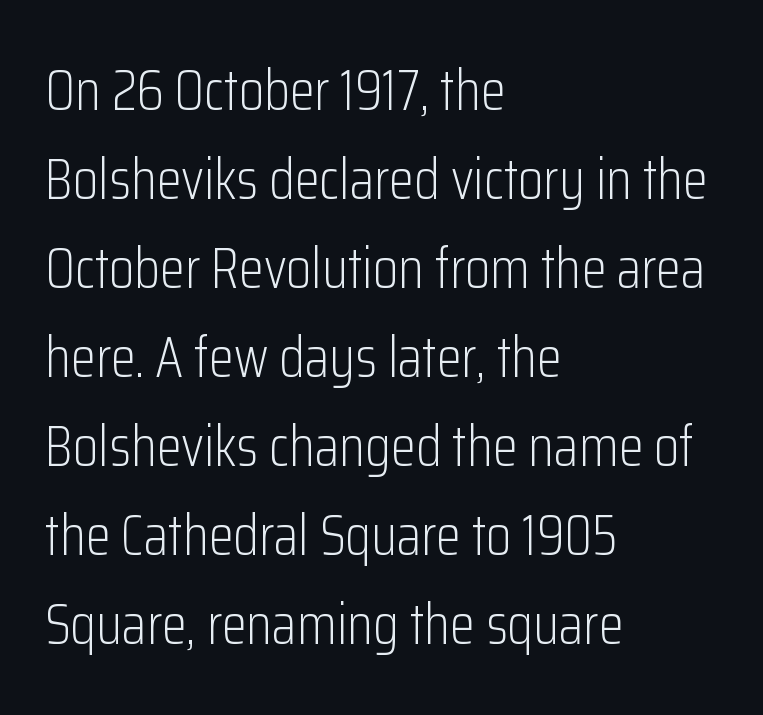
The image shows 57 px light, condensed sans-serif type, upright; set left-aligned, normal line spacing (1.56x), normal letter spacing, not underlined; low stroke contrast and a medium x-height.
